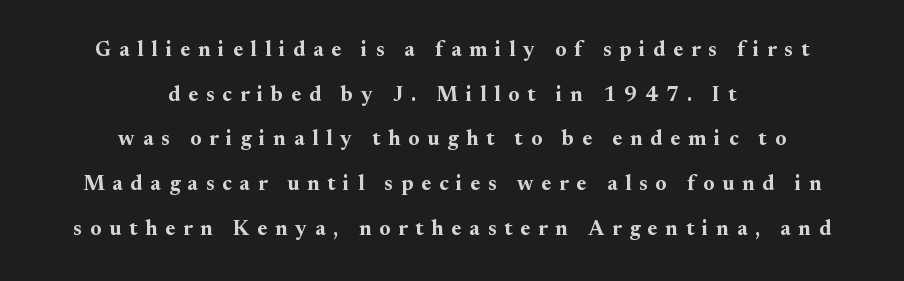
The specimen reads as upright at a glance. Does the weight exceed regular? Yes, all the way to bold. The type is letterspaced generously, with wide tracking. Line spacing here is loose. The passage shown is not underscored anywhere.
